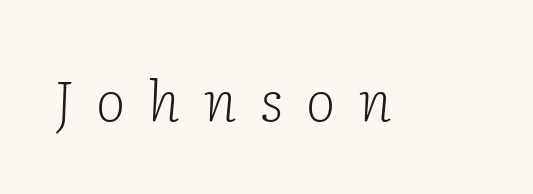
{"serif": "yes", "italic": "yes", "lean": "right", "slant_degrees": 2, "bold": "no", "weight": "light", "width": "normal", "stroke_contrast": "low", "x_height": "medium", "monospaced": "no", "underline": "no", "letter_spacing": "wide", "letter_spacing_em": 0.42, "glyph_px": 56}
